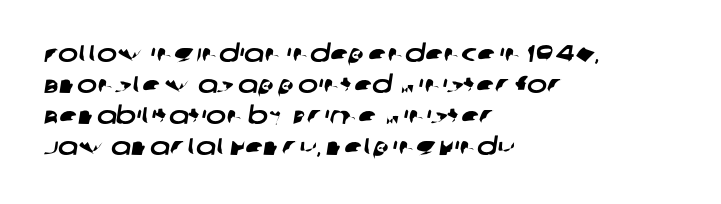
{"underline": "no", "align": "left", "line_spacing": "normal", "line_spacing_ratio": 1.29, "letter_spacing": "normal", "letter_spacing_em": 0.0, "glyph_px": 24}
